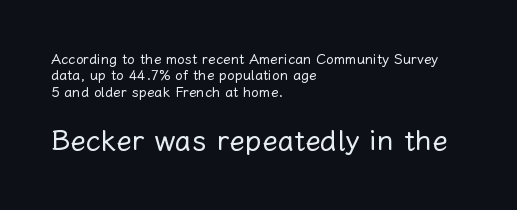
{"italic": "no", "bold": "no", "weight": "regular", "width": "normal", "stroke_contrast": "low", "x_height": "medium", "monospaced": "no", "underline": "no", "align": "left", "line_spacing_ratio": 1.17, "letter_spacing": "normal", "letter_spacing_em": 0.0, "larger_block": "second", "size_ratio": 2.07, "glyph_px": 29}
